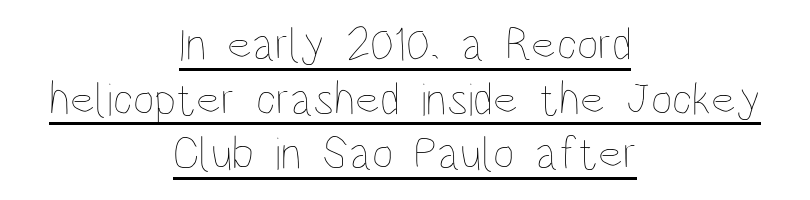
The specimen reads as upright at a glance. No chunkiness to these letters — they're not bold. The face used here appears with an underline applied. Do the characters align in a grid? No, the font is proportional.
